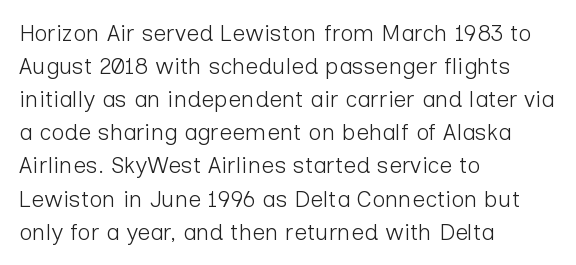
Does extra space separate the letters? No, they use regular spacing. The rendering anchors every line to the left-hand side. The axis of the letterforms is exactly vertical. These lines sit exactly where default settings would place them. Ink coverage per letter is moderate at most. Bare-footed words on every line.
